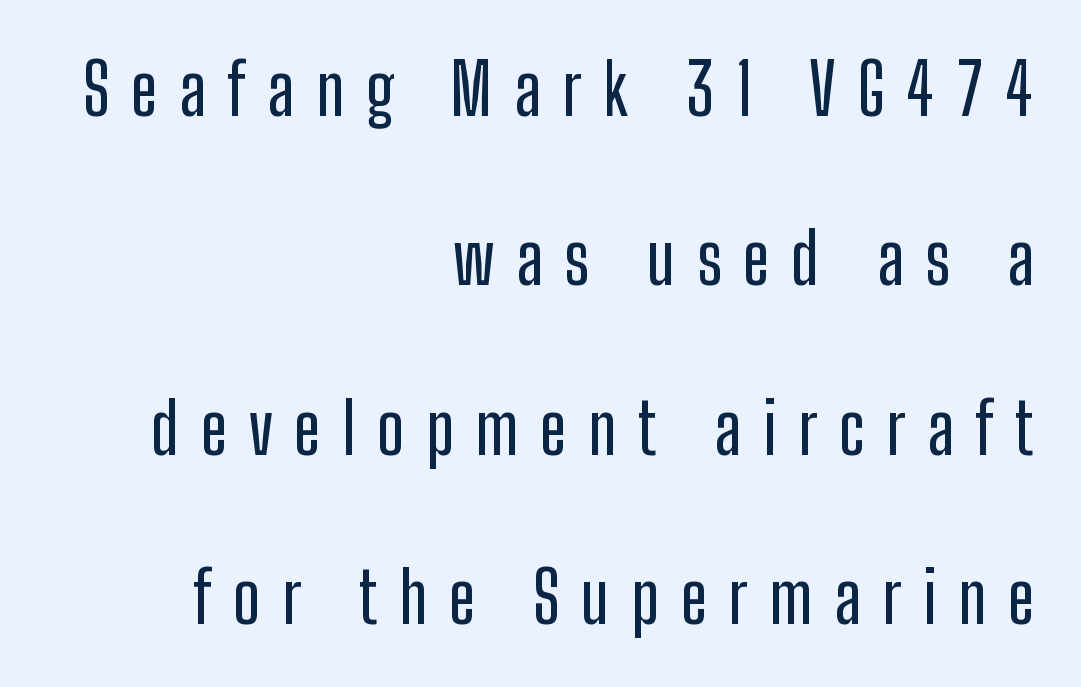
No italicization has been applied; the sample stays upright. The leading is generous, giving the passage an open texture. Clear beneath every line of the passage. Reading down the block, your eye finds every line finishing at a fixed right position. You could only call the tracking loose — the letters float apart. Note the varied advance widths — an 'i' is clearly narrower than an 'm'.
